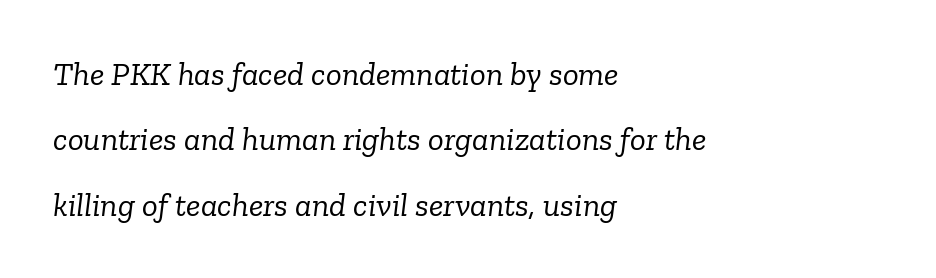
The image shows 33 px light serif type, italic (leaning right); set left-aligned, loose line spacing (1.98x), normal letter spacing, not underlined; low stroke contrast and a medium x-height.
